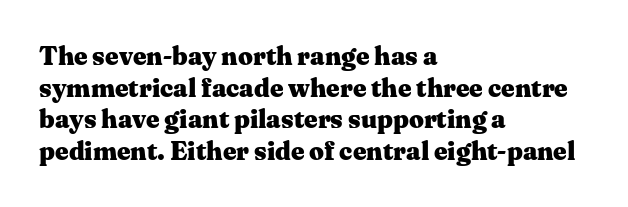
Q: Is the text bold? A: Yes.
Q: Is the text italic (slanted)? A: No, it is upright.
Q: Is the text underlined? A: No.
Q: How is the paragraph aligned? A: Left-aligned.
Q: Is the spacing between letters normal or unusually wide? A: Normal.
